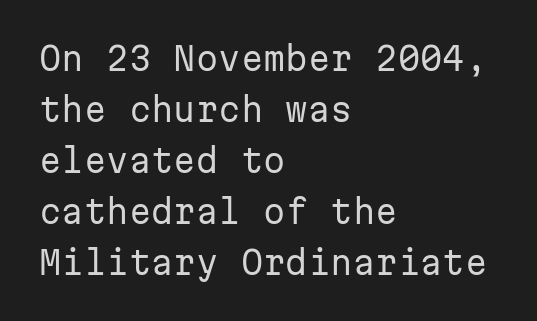
Q: Is the text bold? A: No.
Q: Is the text italic (slanted)? A: No, it is upright.
Q: Is the typeface a serif or a sans-serif typeface? A: Sans-serif.
Q: Is the text underlined? A: No.
Q: How is the paragraph aligned? A: Left-aligned.
Q: Is the spacing between letters normal or unusually wide? A: Normal.
Q: Is the spacing between lines tight, normal or loose? A: Normal.
Q: Width (condensed, normal, or wide)? A: Normal.
Q: Stroke contrast? A: Low.
Q: x-height? A: Medium.
Q: Monospaced? A: Yes.
